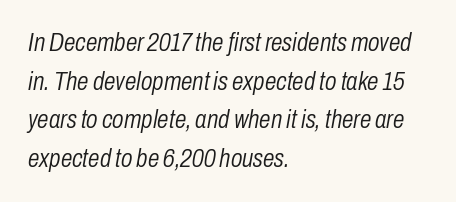
The image shows 26 px text type, italic (leaning right); set left-aligned, normal line spacing (1.49x), normal letter spacing, not underlined.
